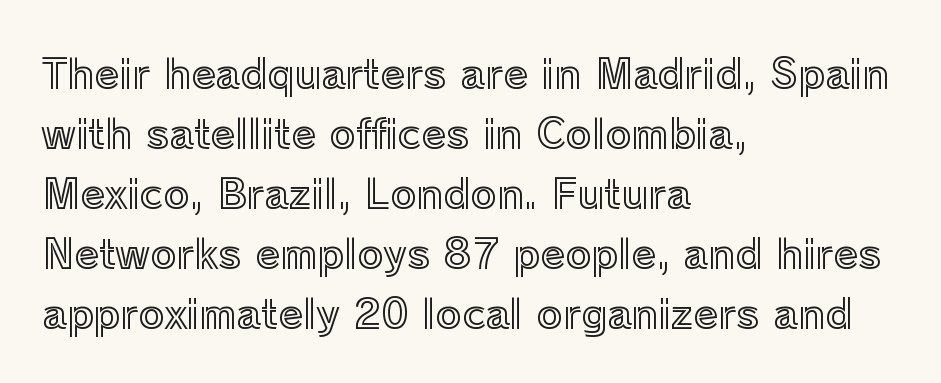
Q: Is the text italic (slanted)? A: No, it is upright.
Q: Is the text underlined? A: No.
Q: How is the paragraph aligned? A: Left-aligned.
Q: Is the spacing between letters normal or unusually wide? A: Normal.
Q: Is the spacing between lines tight, normal or loose? A: Normal.
Q: Width (condensed, normal, or wide)? A: Normal.
Q: x-height? A: Medium.
Q: Monospaced? A: No.
